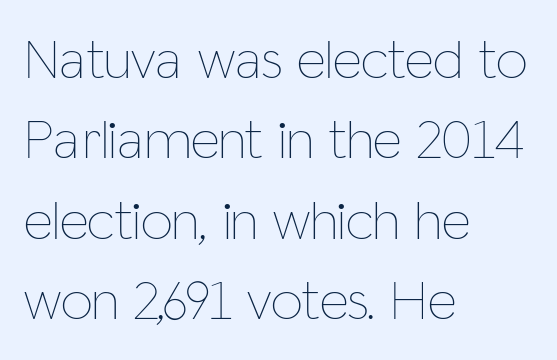
{"italic": "no", "bold": "no", "weight": "thin", "width": "condensed", "stroke_contrast": "low", "x_height": "medium", "monospaced": "no", "underline": "no", "align": "left", "line_spacing": "normal", "line_spacing_ratio": 1.41, "letter_spacing": "normal", "letter_spacing_em": 0.0, "glyph_px": 57}
